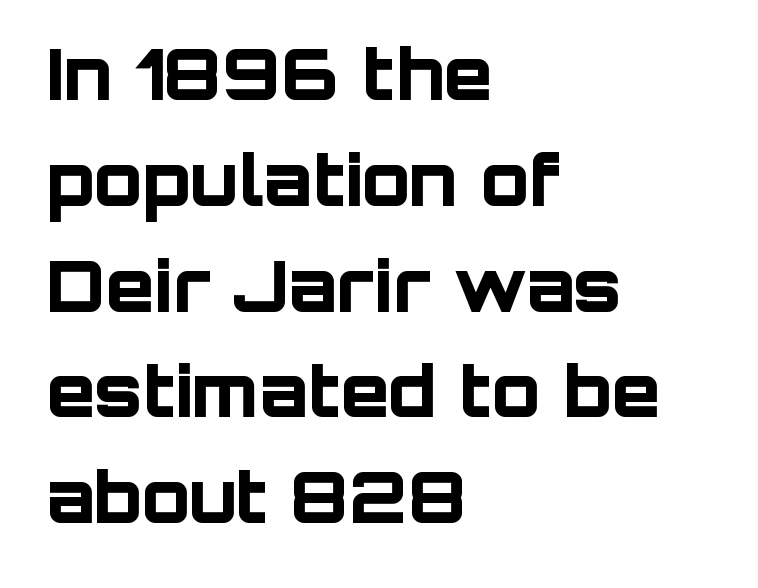
{"serif": "no", "italic": "no", "bold": "yes", "weight": "bold", "width": "normal", "stroke_contrast": "low", "x_height": "large", "monospaced": "no", "underline": "no", "align": "left", "line_spacing": "normal", "line_spacing_ratio": 1.49, "letter_spacing": "normal", "letter_spacing_em": 0.0, "glyph_px": 71}
